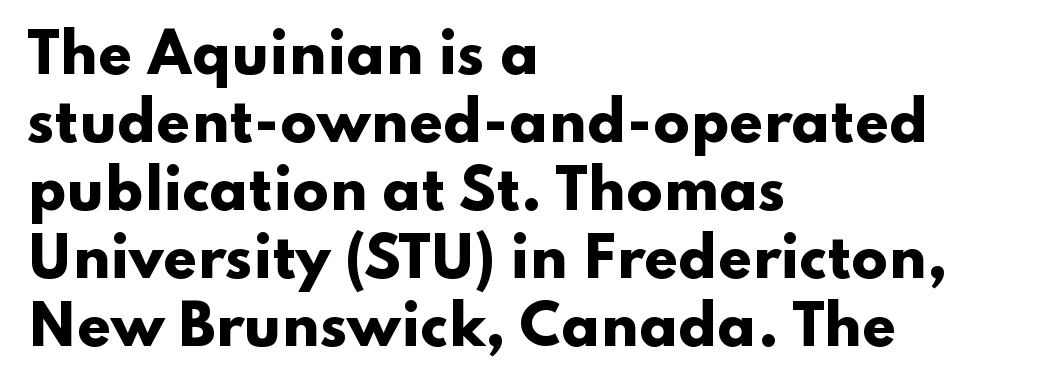
Q: Is the text bold? A: Yes.
Q: Is the text italic (slanted)? A: No, it is upright.
Q: Is the typeface a serif or a sans-serif typeface? A: Sans-serif.
Q: Is the text underlined? A: No.
Q: How is the paragraph aligned? A: Left-aligned.
Q: Is the spacing between letters normal or unusually wide? A: Normal.
Q: Is the spacing between lines tight, normal or loose? A: Normal.
Q: Width (condensed, normal, or wide)? A: Wide.
Q: Stroke contrast? A: Low.
Q: x-height? A: Small.
Q: Monospaced? A: No.
